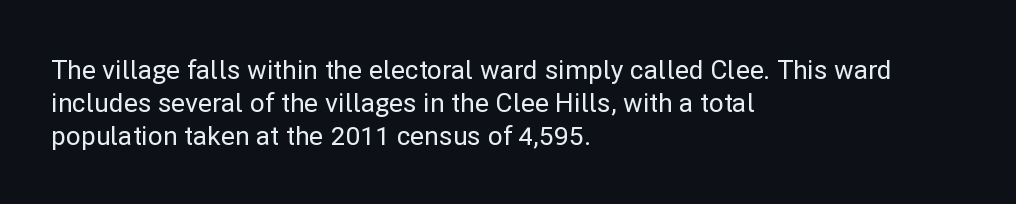
Q: Is the text italic (slanted)? A: No, it is upright.
Q: Is the text underlined? A: No.
Q: How is the paragraph aligned? A: Left-aligned.
Q: Is the spacing between letters normal or unusually wide? A: Normal.
Q: Is the spacing between lines tight, normal or loose? A: Normal.
